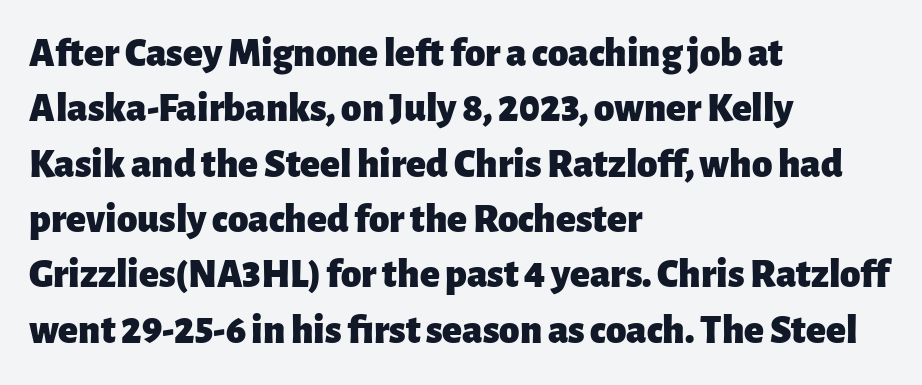
The image shows 41 px heavy sans-serif type, upright; set left-aligned, normal line spacing (1.35x), normal letter spacing, not underlined; low stroke contrast and a medium x-height.
